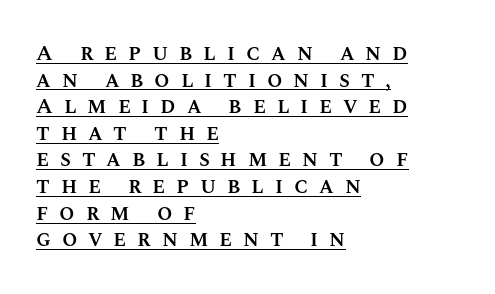
The image shows 22 px text type, upright; set left-aligned, line spacing 1.21x, unusually wide letter spacing (+0.49 em), underlined.
